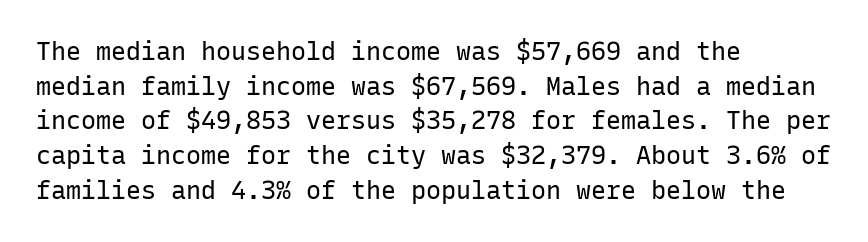
{"italic": "no", "bold": "no", "underline": "no", "align": "left", "line_spacing": "normal", "line_spacing_ratio": 1.39, "letter_spacing": "normal", "letter_spacing_em": 0.0, "glyph_px": 25}
